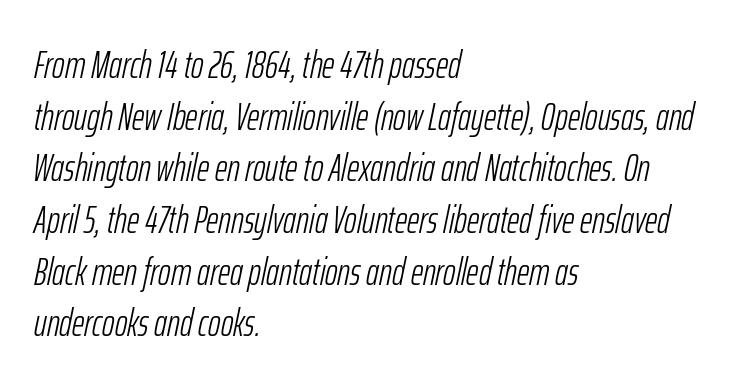
Q: Is the text bold? A: No.
Q: Is the text italic (slanted)? A: Yes, it leans right by about 12 degrees.
Q: Is the text underlined? A: No.
Q: How is the paragraph aligned? A: Left-aligned.
Q: Is the spacing between letters normal or unusually wide? A: Normal.
Q: Is the spacing between lines tight, normal or loose? A: Normal.
Q: Width (condensed, normal, or wide)? A: Condensed.
Q: Stroke contrast? A: Low.
Q: x-height? A: Medium.
Q: Monospaced? A: No.
